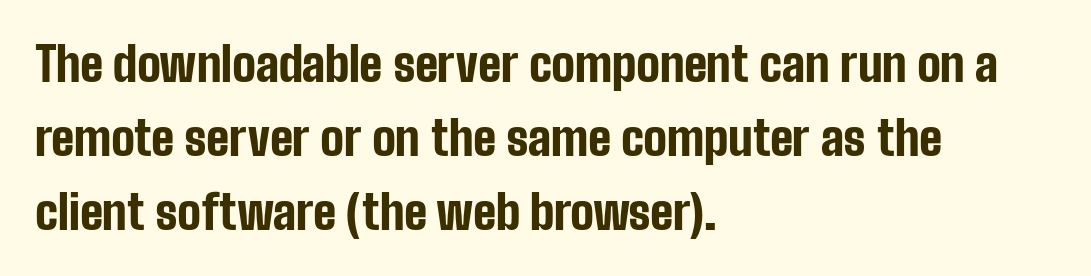
Q: Is the text bold? A: Yes.
Q: Is the text italic (slanted)? A: No, it is upright.
Q: Is the typeface a serif or a sans-serif typeface? A: Sans-serif.
Q: Is the text underlined? A: No.
Q: How is the paragraph aligned? A: Left-aligned.
Q: Is the spacing between letters normal or unusually wide? A: Normal.
Q: Is the spacing between lines tight, normal or loose? A: Normal.
Q: Width (condensed, normal, or wide)? A: Condensed.
Q: Stroke contrast? A: Low.
Q: x-height? A: Medium.
Q: Monospaced? A: No.
